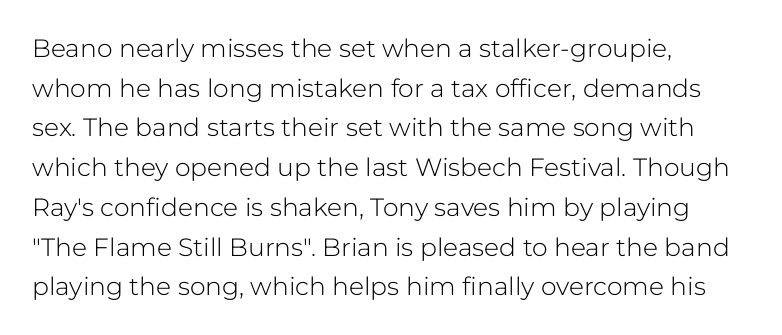
Q: Is the text bold? A: No.
Q: Is the text italic (slanted)? A: No, it is upright.
Q: Is the text underlined? A: No.
Q: How is the paragraph aligned? A: Left-aligned.
Q: Is the spacing between letters normal or unusually wide? A: Normal.
Q: Is the spacing between lines tight, normal or loose? A: Normal.
